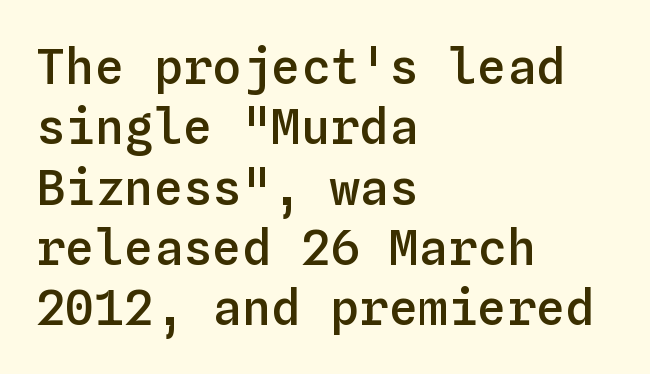
Q: Is the text bold? A: Semi-bold.
Q: Is the text italic (slanted)? A: No, it is upright.
Q: Is the text underlined? A: No.
Q: How is the paragraph aligned? A: Left-aligned.
Q: Is the spacing between letters normal or unusually wide? A: Normal.
Q: Width (condensed, normal, or wide)? A: Normal.
Q: Stroke contrast? A: Low.
Q: x-height? A: Medium.
Q: Monospaced? A: Yes.
